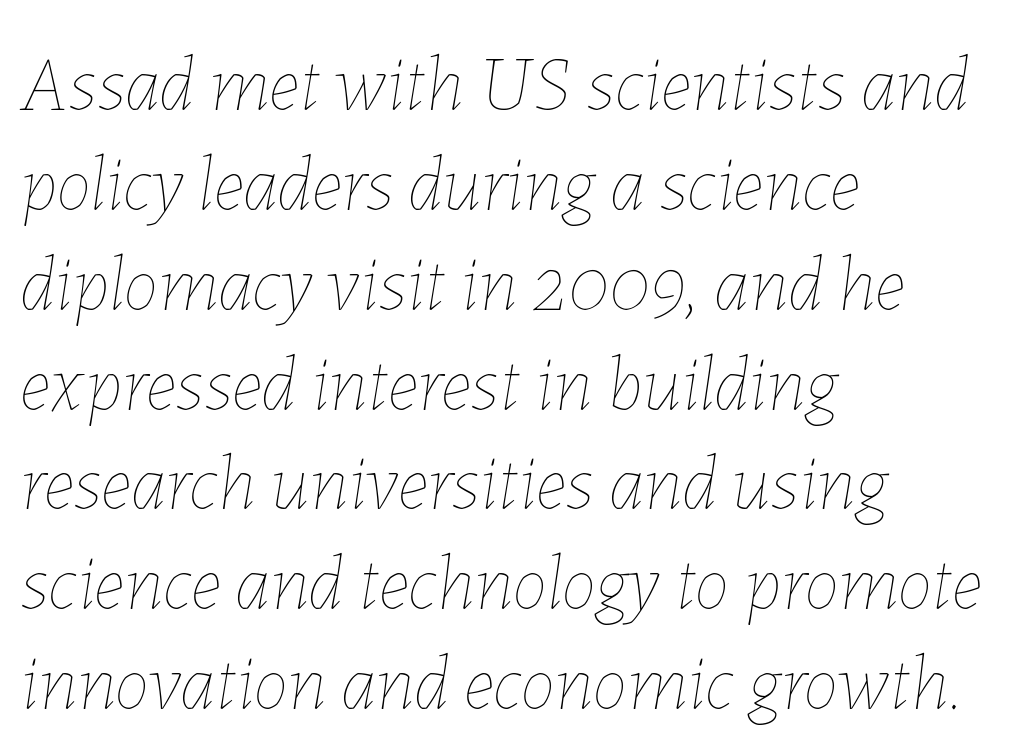
{"italic": "yes", "lean": "right", "slant_degrees": 7, "bold": "no", "weight": "thin", "width": "normal", "stroke_contrast": "low", "x_height": "medium", "monospaced": "no", "underline": "no", "align": "left", "line_spacing": "normal", "line_spacing_ratio": 1.28, "letter_spacing": "normal", "letter_spacing_em": 0.0, "glyph_px": 78}
